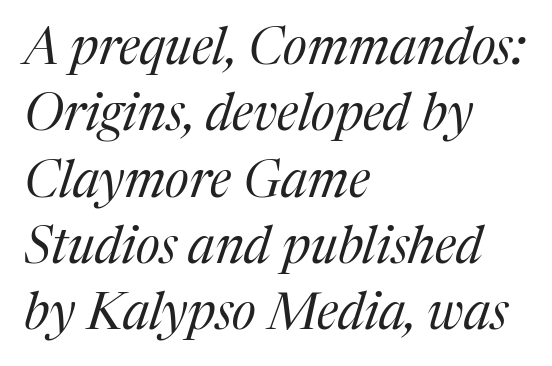
The image shows 51 px regular-weight serif type, italic (leaning right); set left-aligned, normal line spacing (1.3x), normal letter spacing, not underlined; medium stroke contrast and a medium x-height.
